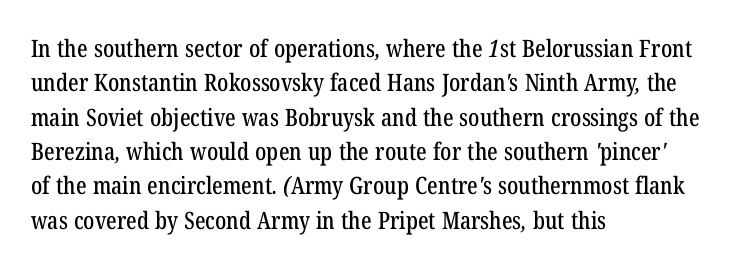
The image shows 24 px text type; set left-aligned, normal line spacing (1.43x), normal letter spacing, not underlined.
